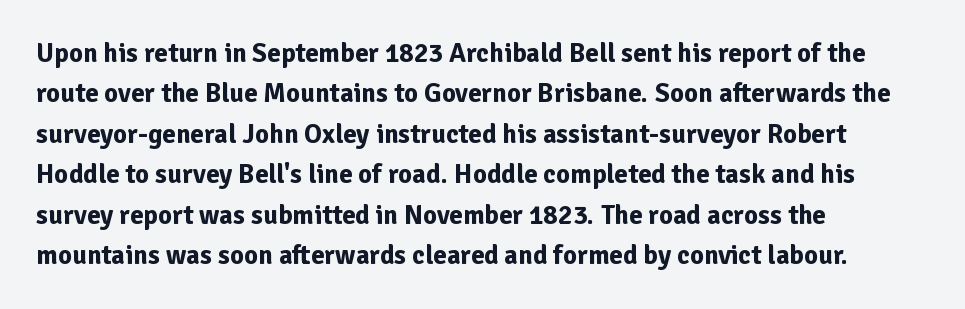
The image shows 27 px bold type, upright; set left-aligned, normal line spacing (1.5x), normal letter spacing, not underlined.
